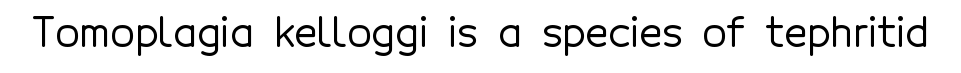
Do the characters align in a grid? No, the font is proportional. These lines keep a tight, regular rhythm from letter to letter. Is this a sans? Yes — the strokes have no serifs. A roman cut, with each character standing at attention. Anything drawn beneath the words? Only blank space.
